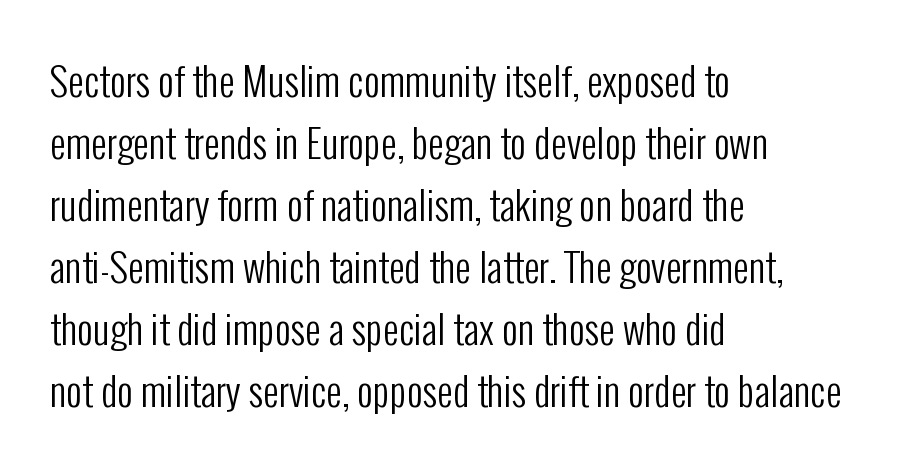
The rendering shows plain stroke endings on the letterforms — a sans-serif design. Posture: straight, roman, zero tilt. Has an underline been added? It has not. Short note: letters normally spaced. The weight would be labelled regular, book, light, or lighter still. Compared with a centered layout, this one pins lines to the left instead.
